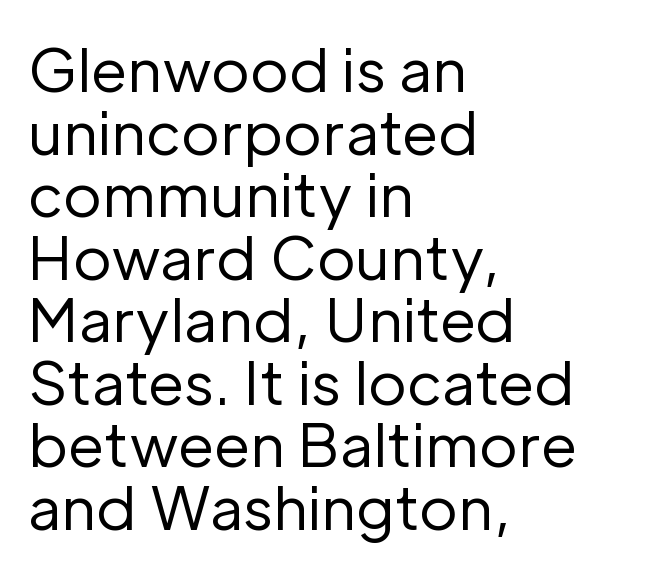
Q: Is the text bold? A: No.
Q: Is the text italic (slanted)? A: No, it is upright.
Q: Is the typeface a serif or a sans-serif typeface? A: Sans-serif.
Q: Is the text underlined? A: No.
Q: How is the paragraph aligned? A: Left-aligned.
Q: Is the spacing between letters normal or unusually wide? A: Normal.
Q: Is the spacing between lines tight, normal or loose? A: Tight.
Q: Width (condensed, normal, or wide)? A: Normal.
Q: Stroke contrast? A: Low.
Q: x-height? A: Medium.
Q: Monospaced? A: No.
